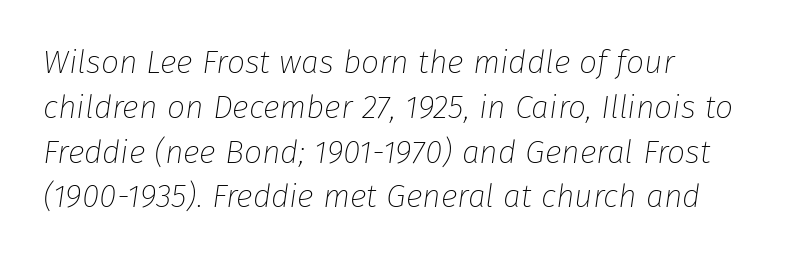
Q: Is the text bold? A: No.
Q: Is the text italic (slanted)? A: Yes, it leans right by about 8 degrees.
Q: Is the text underlined? A: No.
Q: How is the paragraph aligned? A: Left-aligned.
Q: Is the spacing between letters normal or unusually wide? A: Normal.
Q: Is the spacing between lines tight, normal or loose? A: Normal.
Q: Width (condensed, normal, or wide)? A: Normal.
Q: Stroke contrast? A: Low.
Q: x-height? A: Medium.
Q: Monospaced? A: No.
